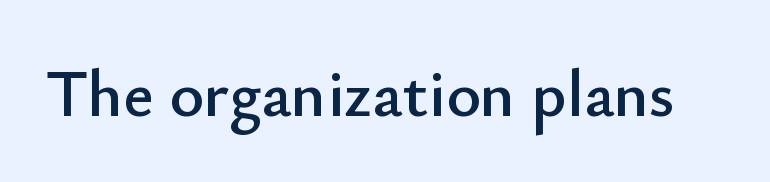
The image shows 66 px sans-serif type, upright; set normal letter spacing, not underlined; low stroke contrast and a small x-height.
